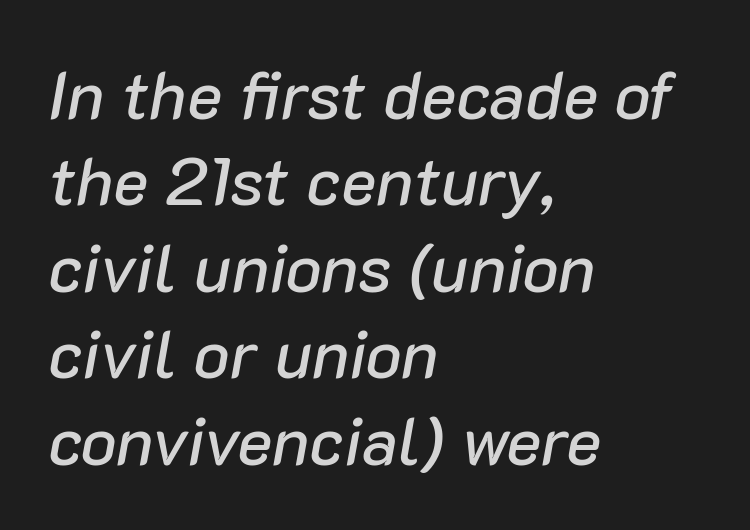
{"italic": "yes", "lean": "right", "slant_degrees": 10, "width": "normal", "stroke_contrast": "low", "x_height": "medium", "monospaced": "no", "underline": "no", "align": "left", "line_spacing": "normal", "line_spacing_ratio": 1.29, "letter_spacing": "normal", "letter_spacing_em": 0.0, "glyph_px": 67}
